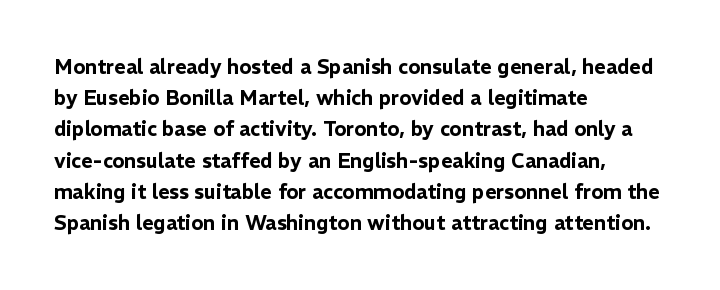
Q: Is the text italic (slanted)? A: No, it is upright.
Q: Is the text underlined? A: No.
Q: How is the paragraph aligned? A: Left-aligned.
Q: Is the spacing between letters normal or unusually wide? A: Normal.
Q: Is the spacing between lines tight, normal or loose? A: Normal.
